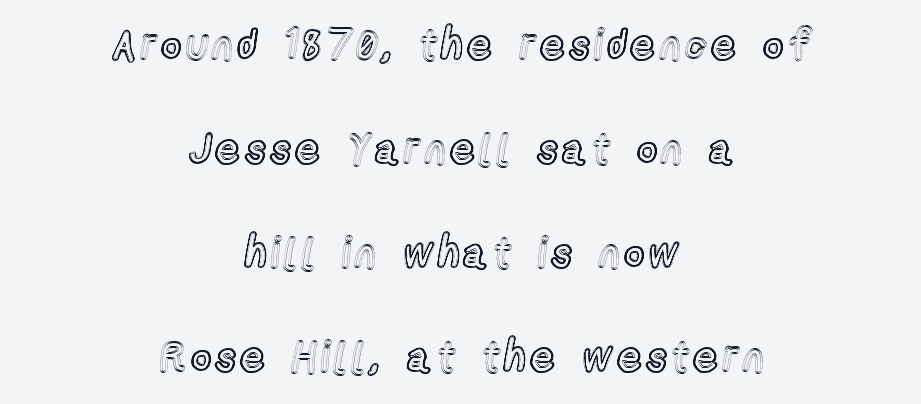
{"width": "condensed", "x_height": "medium", "monospaced": "no", "underline": "no", "align": "center", "line_spacing": "loose", "line_spacing_ratio": 2.48, "glyph_px": 42}
